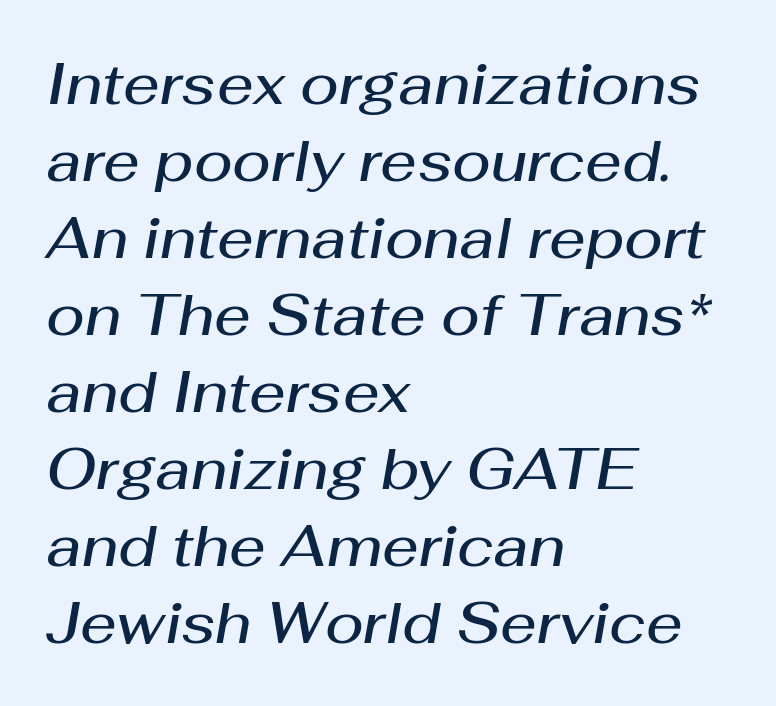
Heft: intermediate — a semibold. The face used here is proportionally spaced, like ordinary book or web type. A student would call this left alignment; a typographer would say flush left, rag right. The passage shown stacks its lines at a standard gap. Standard letterfit; no display-style spreading of the glyphs.
